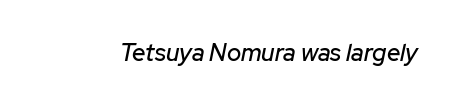
{"italic": "yes", "lean": "right", "slant_degrees": 12, "underline": "no", "letter_spacing": "normal", "letter_spacing_em": 0.0, "glyph_px": 24}
